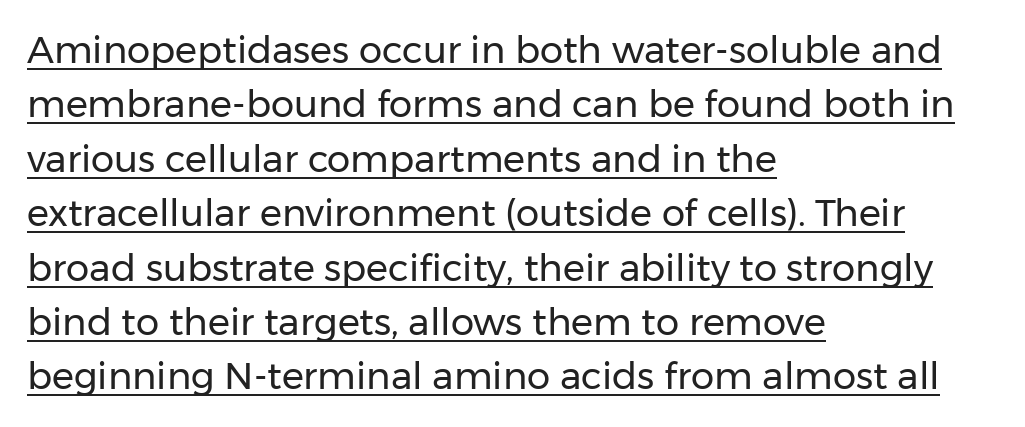
Q: Is the text bold? A: No.
Q: Is the text italic (slanted)? A: No, it is upright.
Q: Is the typeface a serif or a sans-serif typeface? A: Sans-serif.
Q: Is the text underlined? A: Yes.
Q: How is the paragraph aligned? A: Left-aligned.
Q: Is the spacing between letters normal or unusually wide? A: Normal.
Q: Is the spacing between lines tight, normal or loose? A: Normal.
Q: Width (condensed, normal, or wide)? A: Normal.
Q: Stroke contrast? A: Low.
Q: x-height? A: Medium.
Q: Monospaced? A: No.
